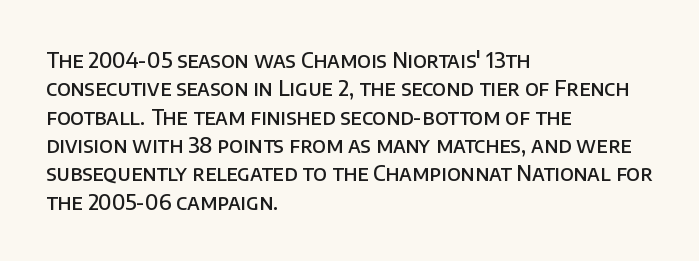
The lines are quadded left. Quick note: not italic, upright. Heft: intermediate — a semibold. Letter spacing: default. Each row of text sits above clean, open space.
